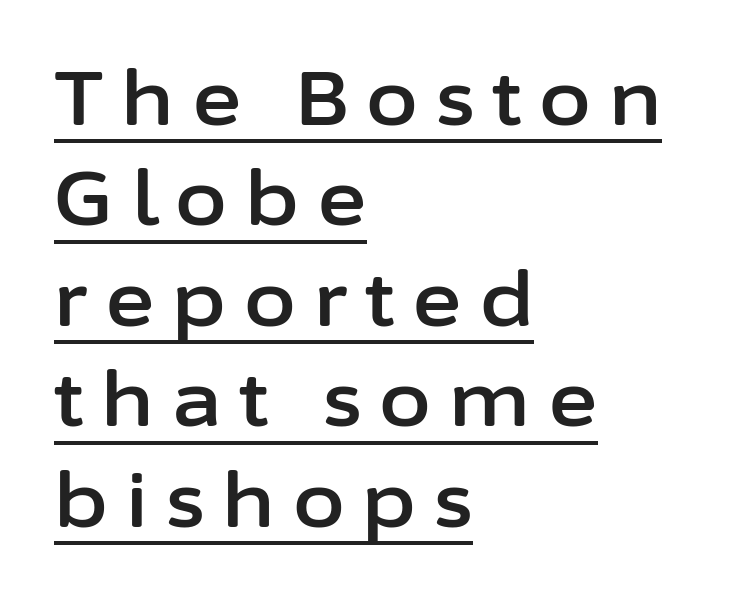
You can see a thin bar hugging the bottom of the glyphs. The leading is moderate, giving the passage an even texture. Proportional: the letters do not fall into vertical columns. Line beginnings align vertically; line endings do not.
